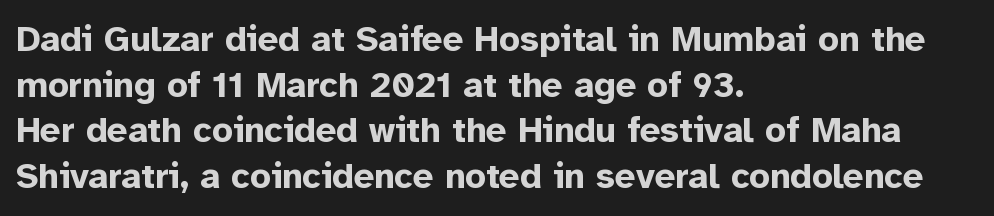
{"serif": "no", "italic": "no", "bold": "yes", "weight": "bold", "width": "normal", "stroke_contrast": "low", "x_height": "medium", "monospaced": "no", "underline": "no", "align": "left", "line_spacing": "normal", "line_spacing_ratio": 1.27, "letter_spacing": "normal", "letter_spacing_em": 0.0, "glyph_px": 36}
